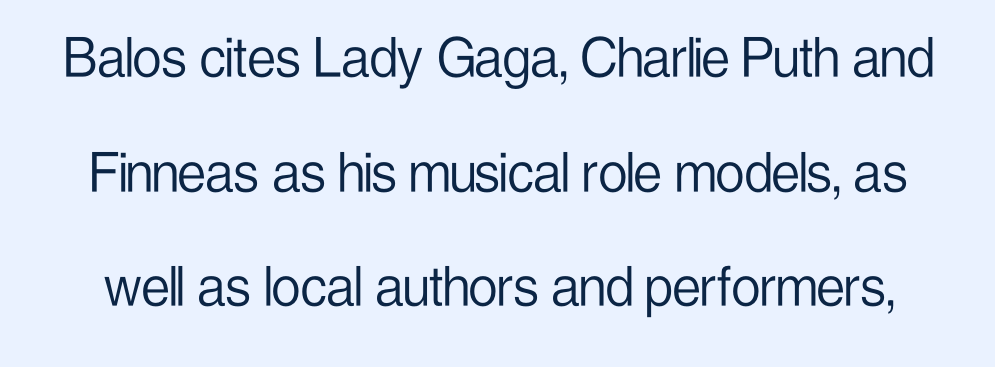
{"serif": "no", "italic": "no", "bold": "no", "weight": "light", "width": "condensed", "stroke_contrast": "low", "x_height": "medium", "monospaced": "no", "underline": "no", "line_spacing_ratio": 1.79, "letter_spacing": "normal", "letter_spacing_em": 0.0, "glyph_px": 64}
